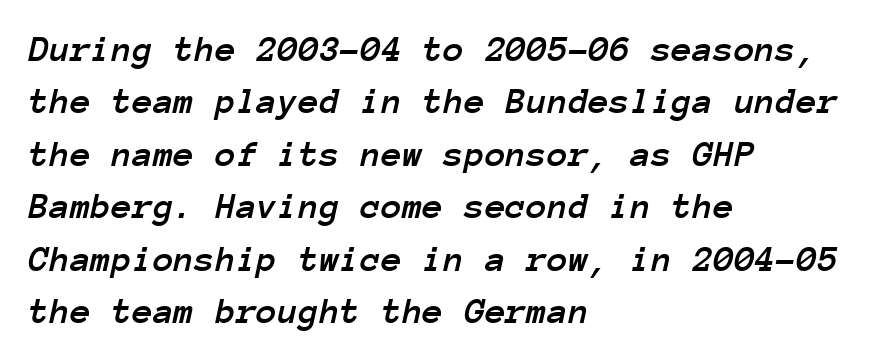
{"italic": "yes", "lean": "right", "slant_degrees": 12, "width": "normal", "stroke_contrast": "low", "x_height": "medium", "monospaced": "yes", "underline": "no", "align": "left", "line_spacing": "normal", "line_spacing_ratio": 1.38, "letter_spacing": "normal", "letter_spacing_em": 0.0, "glyph_px": 38}
